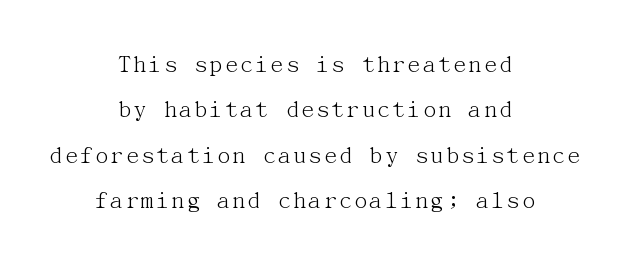
A typesetter would call this zero additional tracking. Each line is balanced around a shared central axis. Honestly, there is no underline to notice here at all. No extra ink here — the face is not bold. Nope, not italic — everything's standing straight.
